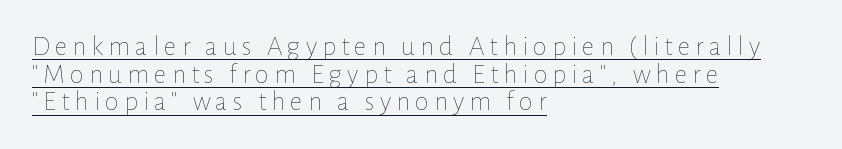
The image shows 28 px thin type, upright; set left-aligned, tight line spacing (0.99x), underlined; low stroke contrast and a medium x-height.
